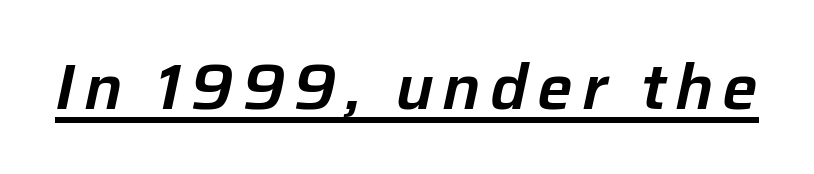
{"italic": "yes", "lean": "right", "slant_degrees": 12, "width": "normal", "stroke_contrast": "low", "x_height": "medium", "monospaced": "no", "underline": "yes", "glyph_px": 63}
